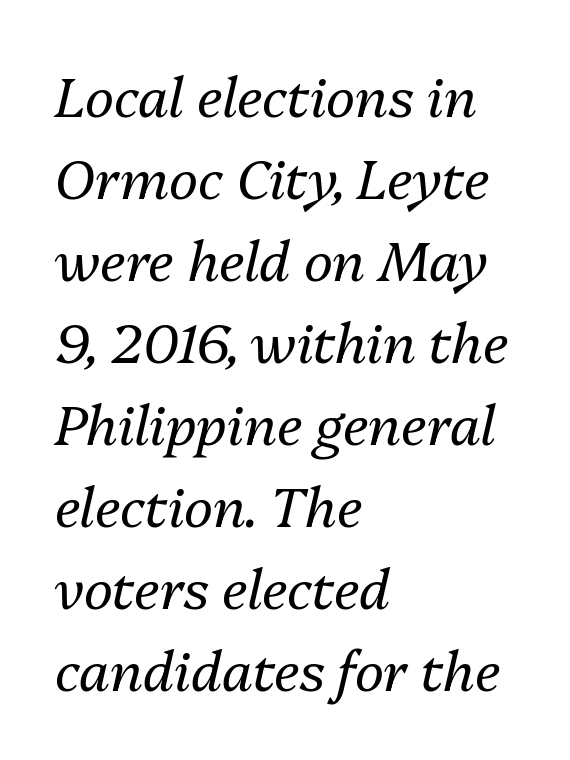
{"italic": "yes", "lean": "right", "slant_degrees": 13, "bold": "no", "weight": "regular", "width": "normal", "stroke_contrast": "medium", "x_height": "medium", "monospaced": "no", "underline": "no", "align": "left", "line_spacing": "normal", "line_spacing_ratio": 1.49, "letter_spacing": "normal", "letter_spacing_em": 0.0, "glyph_px": 55}
